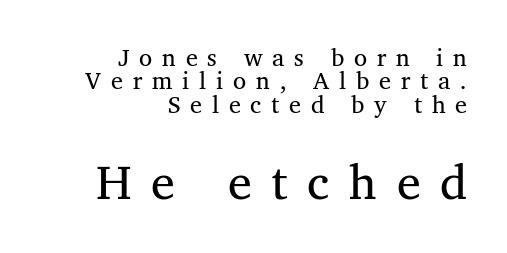
Q: Is the text bold? A: No.
Q: Is the text italic (slanted)? A: No, it is upright.
Q: Is the typeface a serif or a sans-serif typeface? A: Serif.
Q: Is the text underlined? A: No.
Q: How is the paragraph aligned? A: Right-aligned.
Q: Is the spacing between letters normal or unusually wide? A: Unusually wide.
Q: Is the spacing between lines tight, normal or loose? A: Tight.
Q: Which block of text is set in a larger size, the first (top) or the second (bottom)? A: The second (bottom) one.
Q: Width (condensed, normal, or wide)? A: Normal.
Q: Stroke contrast? A: Medium.
Q: x-height? A: Medium.
Q: Monospaced? A: No.
